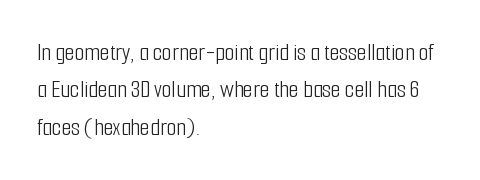
The image shows 25 px text type, upright; set left-aligned, normal line spacing (1.5x), normal letter spacing, not underlined.
